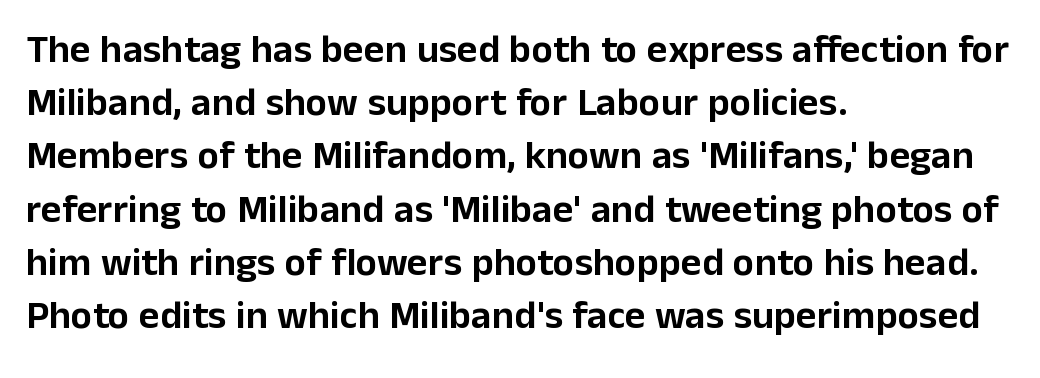
{"serif": "no", "italic": "no", "width": "normal", "stroke_contrast": "low", "x_height": "medium", "monospaced": "no", "underline": "no", "align": "left", "line_spacing": "normal", "line_spacing_ratio": 1.33, "letter_spacing": "normal", "letter_spacing_em": 0.0, "glyph_px": 40}
